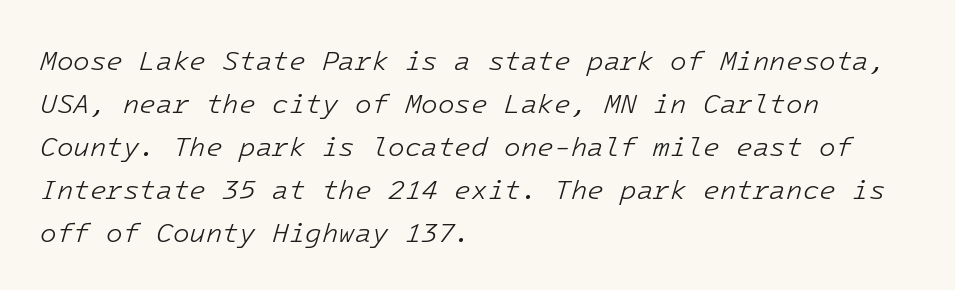
{"italic": "yes", "lean": "right", "slant_degrees": 16, "bold": "no", "underline": "no", "align": "left", "line_spacing": "normal", "line_spacing_ratio": 1.59, "letter_spacing": "normal", "letter_spacing_em": 0.0, "glyph_px": 27}
